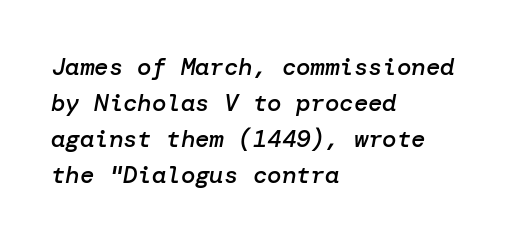
Q: Is the text bold? A: Semi-bold.
Q: Is the text italic (slanted)? A: Yes, it leans right by about 10 degrees.
Q: Is the text underlined? A: No.
Q: How is the paragraph aligned? A: Left-aligned.
Q: Is the spacing between letters normal or unusually wide? A: Normal.
Q: Is the spacing between lines tight, normal or loose? A: Normal.
